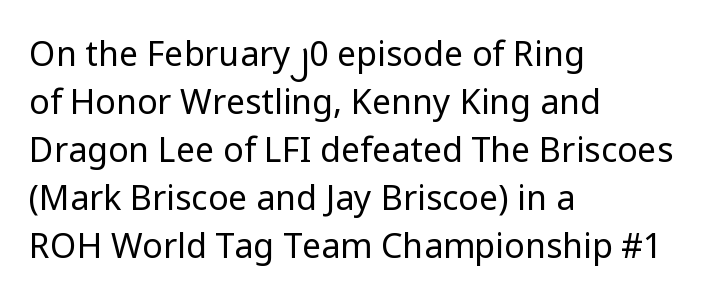
Italic? Not at all — the glyphs are vertical. The rendering uses natural spacing where letterforms have individual widths. Leftover space on each line is placed entirely after the last word. The horizontal fit of the characters is conventional and even. Does the type have serifs? No, each stem ends abruptly. Compared with a typical body face, this is equally light or lighter still.
